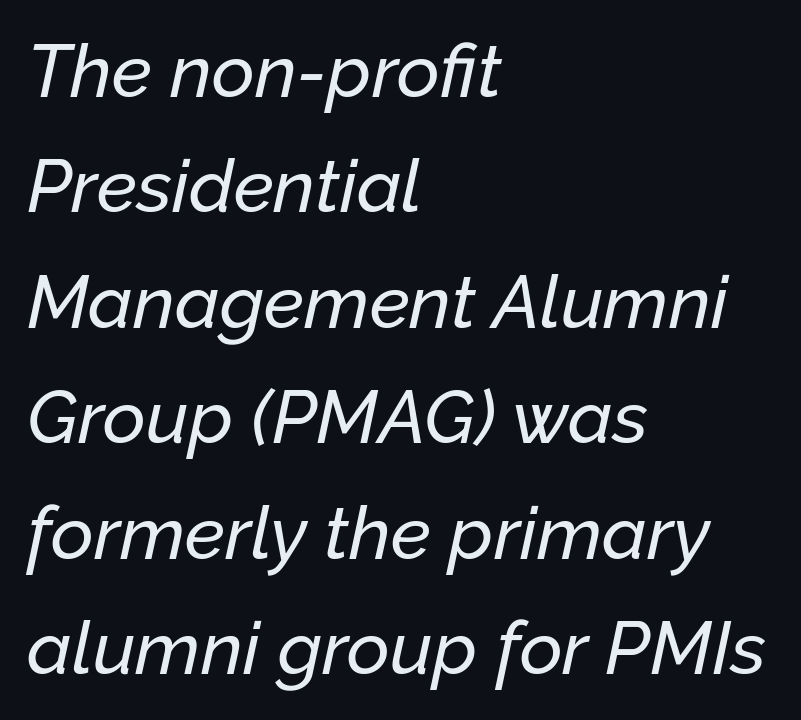
Q: Is the text italic (slanted)? A: Yes, it leans right by about 12 degrees.
Q: Is the text underlined? A: No.
Q: How is the paragraph aligned? A: Left-aligned.
Q: Is the spacing between letters normal or unusually wide? A: Normal.
Q: Is the spacing between lines tight, normal or loose? A: Normal.
Q: Width (condensed, normal, or wide)? A: Normal.
Q: Stroke contrast? A: Low.
Q: x-height? A: Medium.
Q: Monospaced? A: No.
